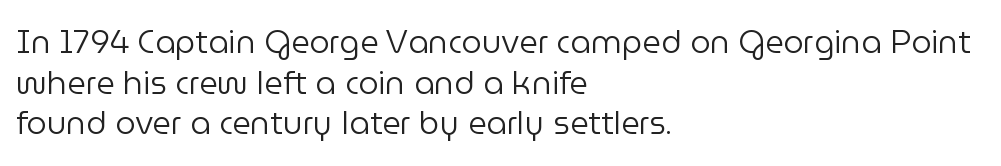
The image shows 32 px regular-weight sans-serif type, upright; set left-aligned, normal line spacing (1.27x), normal letter spacing, not underlined; low stroke contrast and a medium x-height.
